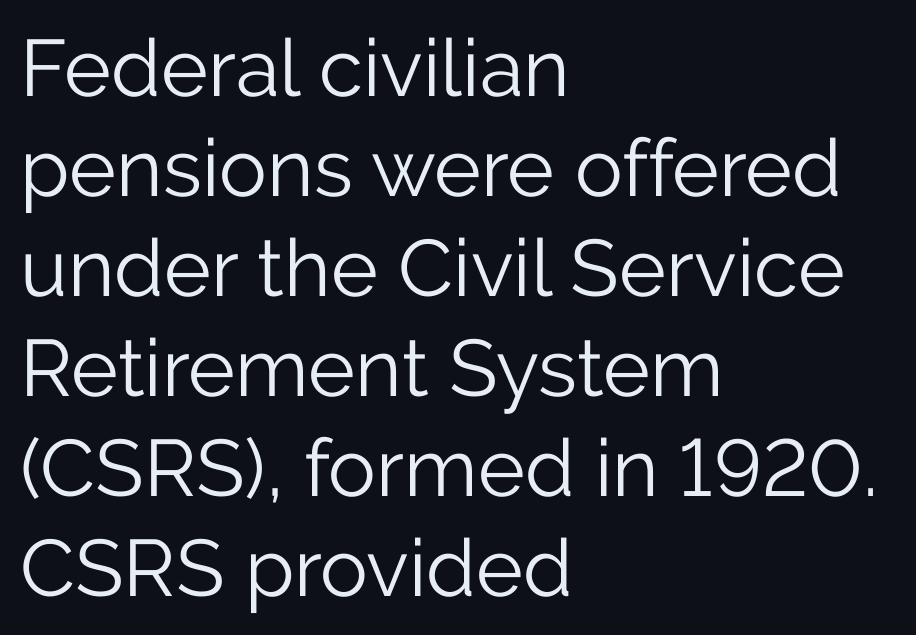
Q: Is the text bold? A: No.
Q: Is the text italic (slanted)? A: No, it is upright.
Q: Is the typeface a serif or a sans-serif typeface? A: Sans-serif.
Q: Is the text underlined? A: No.
Q: How is the paragraph aligned? A: Left-aligned.
Q: Is the spacing between letters normal or unusually wide? A: Normal.
Q: Is the spacing between lines tight, normal or loose? A: Normal.
Q: Width (condensed, normal, or wide)? A: Normal.
Q: Stroke contrast? A: Low.
Q: x-height? A: Medium.
Q: Monospaced? A: No.
